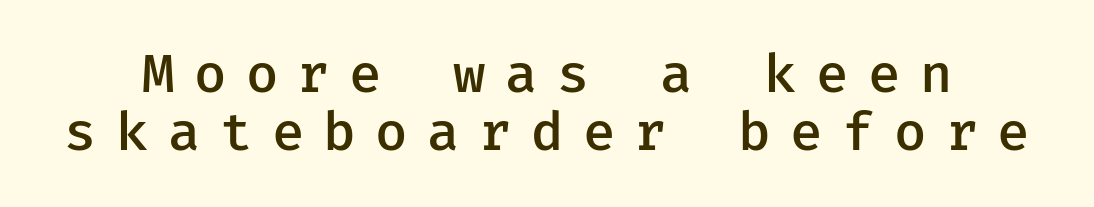
{"serif": "no", "italic": "no", "bold": "semi", "weight": "semibold", "width": "normal", "stroke_contrast": "low", "x_height": "medium", "underline": "no", "line_spacing": "tight", "line_spacing_ratio": 1.08, "letter_spacing": "wide", "letter_spacing_em": 0.36, "glyph_px": 54}
